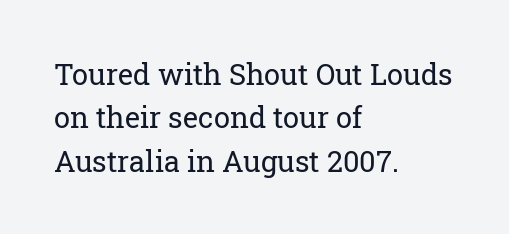
{"serif": "yes", "italic": "no", "bold": "no", "weight": "regular", "width": "normal", "stroke_contrast": "low", "x_height": "medium", "monospaced": "no", "underline": "no", "align": "left", "line_spacing": "normal", "line_spacing_ratio": 1.5, "letter_spacing": "normal", "letter_spacing_em": 0.0, "glyph_px": 29}
